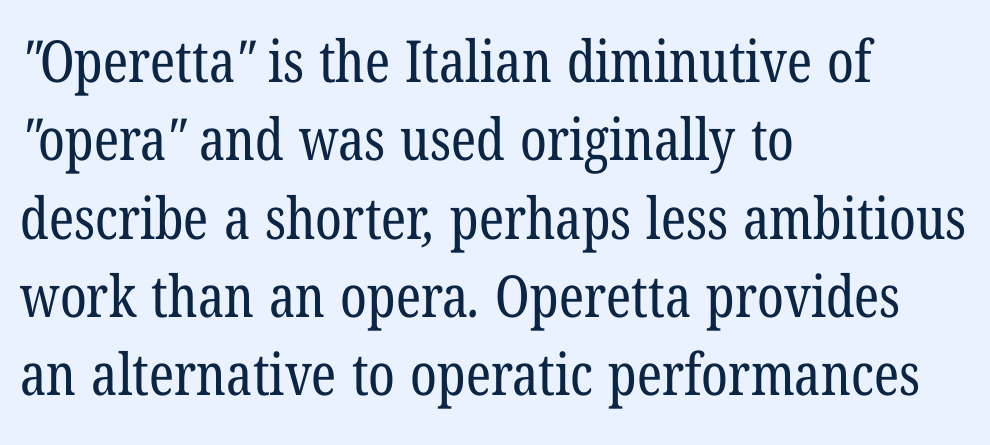
Tracking value appears to be zero — textbook default spacing. Letters rest on an invisible, unmarked baseline. Evenly set lines give the paragraph a standard silhouette. Font category for this specimen: serif. Varying glyph widths throughout — classic text-font behaviour.
